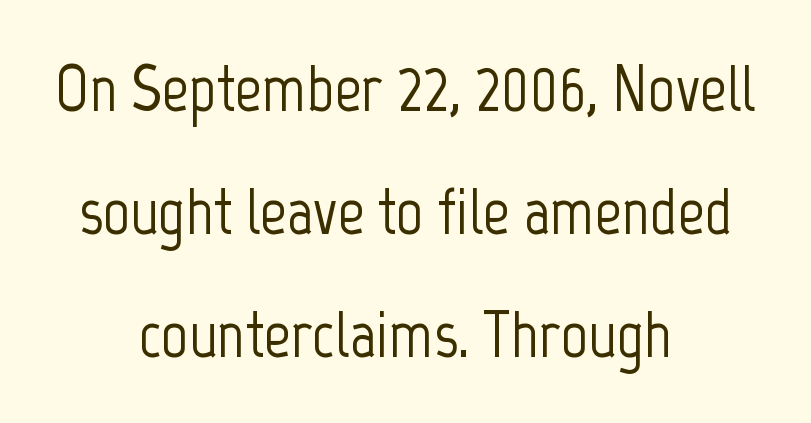
A typesetter would call this zero additional tracking. The letters advance in unequal steps, a hallmark of proportional type. Has an underline been added? It has not. Caption: multi-line text, centered on the measure. To sum up the face: it is a sans, with no serifs.
